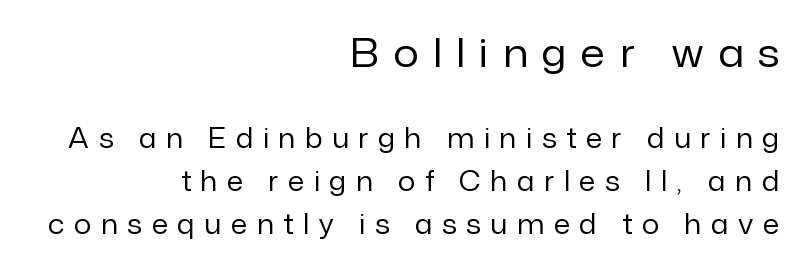
The horizontal fit of the characters is loose and conspicuously gappy. This rendering employs a face without finishing strokes, i.e., a sans-serif. Tall strokes in this sample are plumb rather than angled. Nothing heavy about these letters — not bold at all. Students, observe: this is what conventionally led text looks like.
